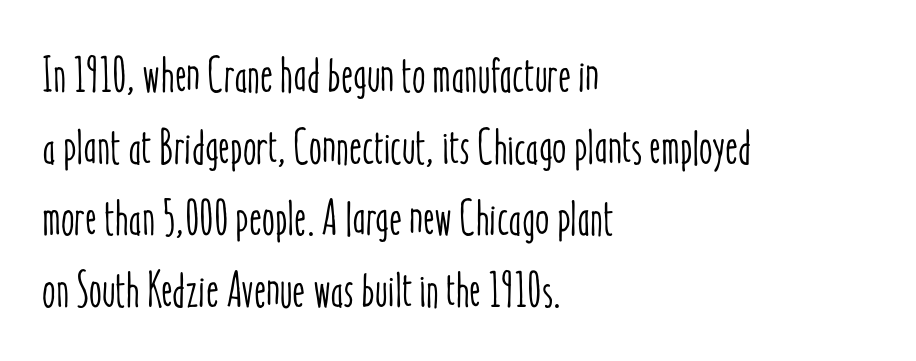
{"italic": "no", "width": "condensed", "stroke_contrast": "low", "x_height": "medium", "monospaced": "no", "underline": "no", "align": "left", "line_spacing": "normal", "line_spacing_ratio": 1.46, "letter_spacing": "normal", "letter_spacing_em": 0.0, "glyph_px": 49}
